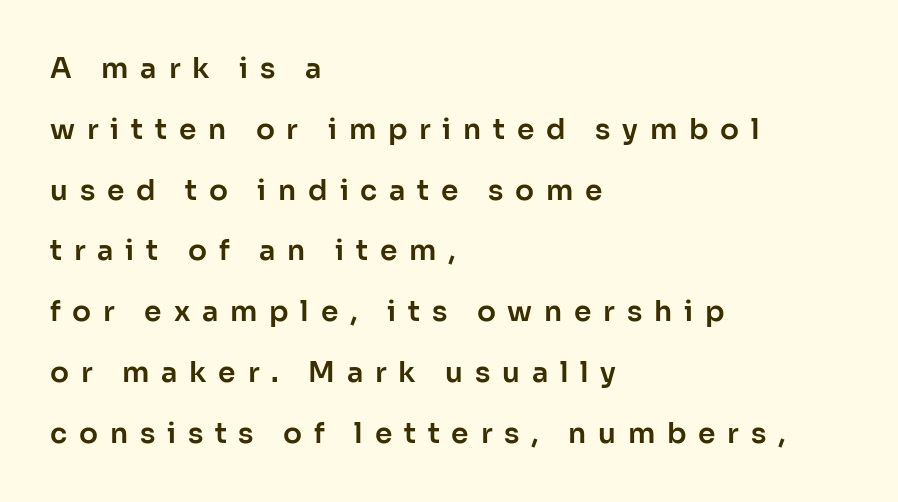
The image shows 28 px sans-serif type, upright; set left-aligned, loose line spacing (2.17x), unusually wide letter spacing (+0.42 em), not underlined; low stroke contrast and a medium x-height.
